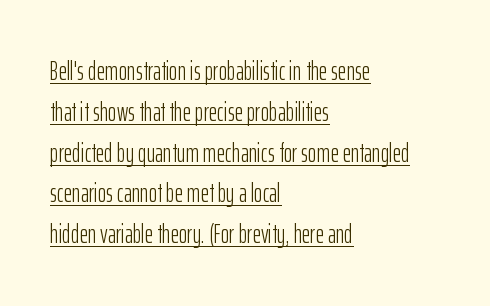
The lettering stays uniformly vertical, giving the passage a roman look. In designer terms, the underline attribute is active on this setting. Unbolded letterforms with no extra heft. If you drew a ruler down the left edge, every line would touch it. The passage shown stacks its lines at a standard gap. Tracking value appears to be zero — textbook default spacing.
